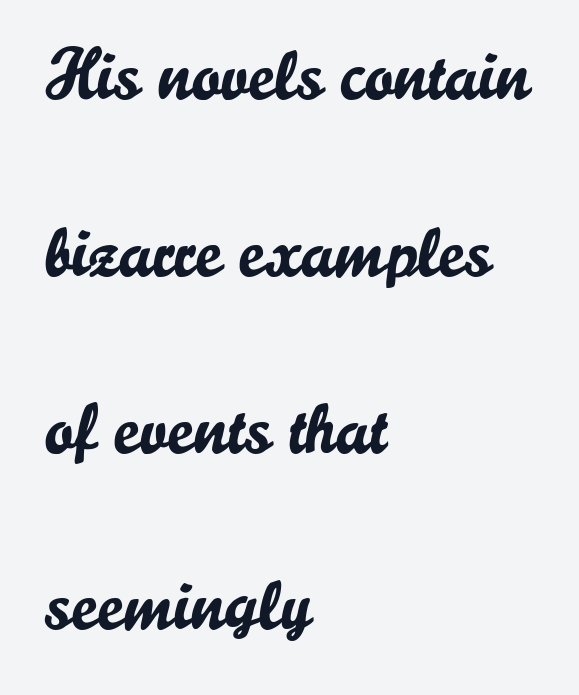
The image shows 71 px sans-serif type; set left-aligned, loose line spacing (2.49x), normal letter spacing, not underlined; low stroke contrast and a small x-height.
